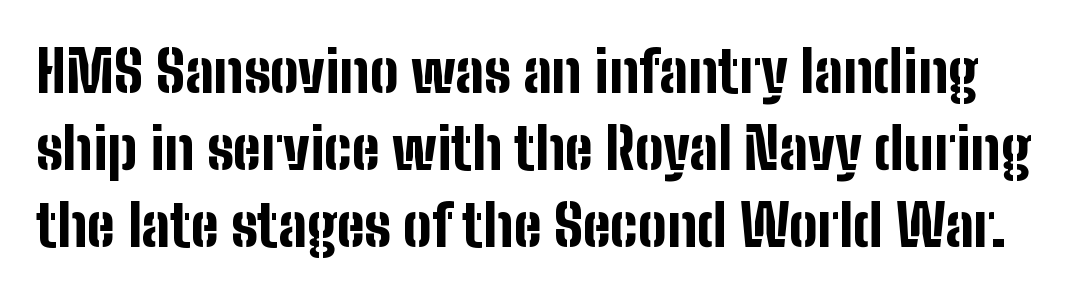
Every letter is thick-stroked: bold, no question. Check the space under the baseline: it is left empty. Think of a printed novel: that variable character pitch is what you see here. These lines sit exactly where default settings would place them.
